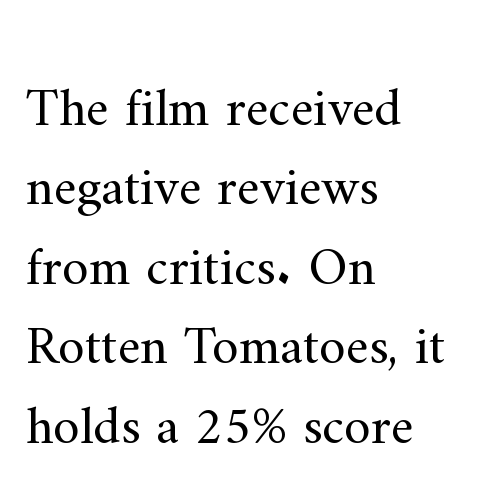
Q: Is the text bold? A: No.
Q: Is the text italic (slanted)? A: No, it is upright.
Q: Is the typeface a serif or a sans-serif typeface? A: Serif.
Q: Is the text underlined? A: No.
Q: How is the paragraph aligned? A: Left-aligned.
Q: Is the spacing between letters normal or unusually wide? A: Normal.
Q: Is the spacing between lines tight, normal or loose? A: Normal.
Q: Width (condensed, normal, or wide)? A: Normal.
Q: Stroke contrast? A: Medium.
Q: x-height? A: Small.
Q: Monospaced? A: No.
